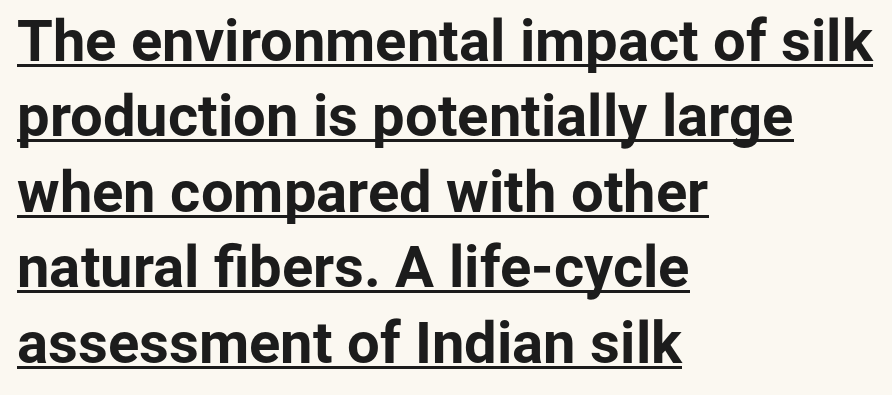
{"serif": "no", "italic": "no", "bold": "yes", "weight": "bold", "width": "normal", "stroke_contrast": "low", "x_height": "medium", "monospaced": "no", "underline": "yes", "align": "left", "line_spacing": "normal", "line_spacing_ratio": 1.3, "letter_spacing": "normal", "letter_spacing_em": 0.0, "glyph_px": 58}
